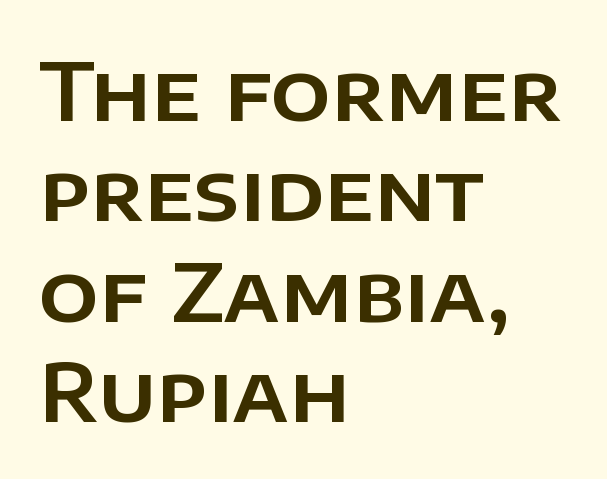
A normal amount of white space separates one row of letters from the next. Italic? Not at all — the glyphs are vertical. These lines are rendered in a variable-pitch font. Rule under the text: the space is simply empty.
